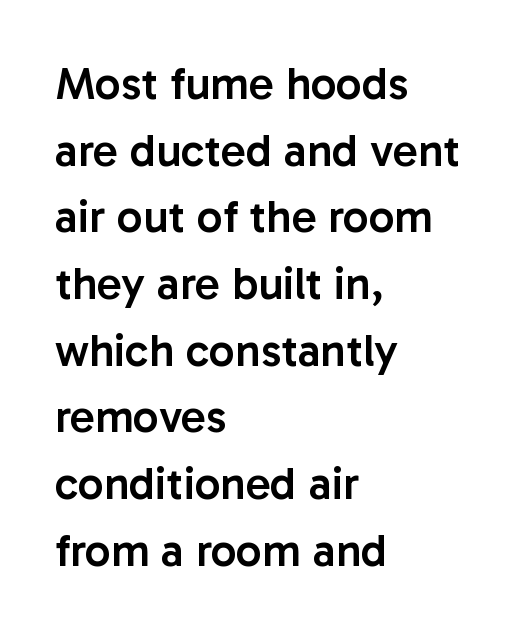
The image shows 46 px semibold sans-serif type, upright; set left-aligned, normal line spacing (1.45x), normal letter spacing, not underlined; low stroke contrast and a medium x-height.
